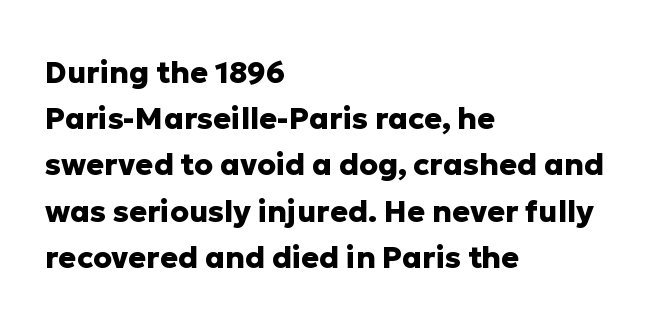
Q: Is the text bold? A: Yes.
Q: Is the text italic (slanted)? A: No, it is upright.
Q: Is the typeface a serif or a sans-serif typeface? A: Sans-serif.
Q: Is the text underlined? A: No.
Q: How is the paragraph aligned? A: Left-aligned.
Q: Is the spacing between letters normal or unusually wide? A: Normal.
Q: Is the spacing between lines tight, normal or loose? A: Normal.
Q: Width (condensed, normal, or wide)? A: Normal.
Q: Stroke contrast? A: Low.
Q: x-height? A: Medium.
Q: Monospaced? A: No.
